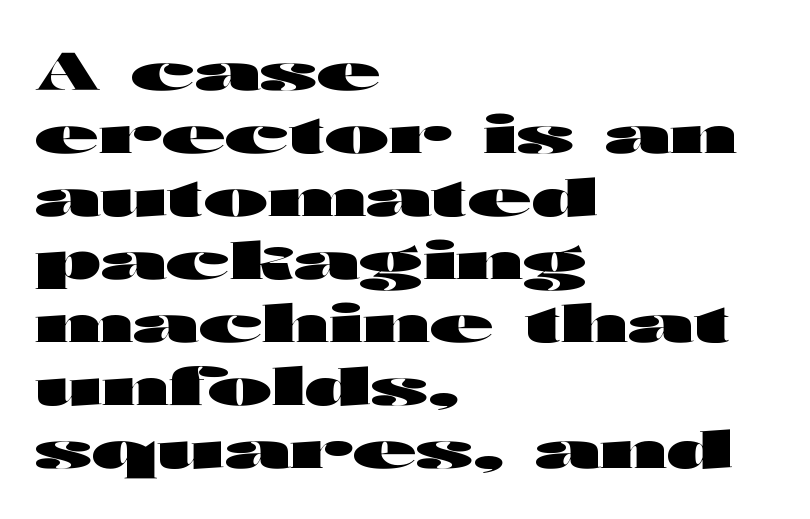
This sample has the flowing, uneven cadence of proportional lettering. What stands out about the letter spacing? Nothing — it is the standard amount. Is there any slant? The stems are plumb. In CSS terms this would be text-align: left. Stroke terminals: plain, sans-serif. Type without underlining.
